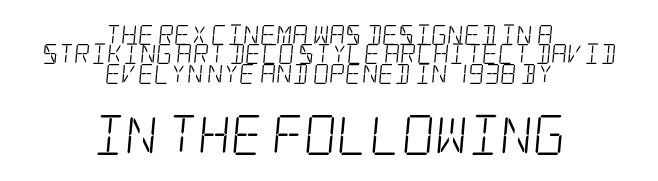
The image shows 40 px light, condensed serif type; set centered, tight line spacing (0.97x), normal letter spacing, not underlined; the second (bottom) block is 2.0x larger; low stroke contrast and a large x-height.
